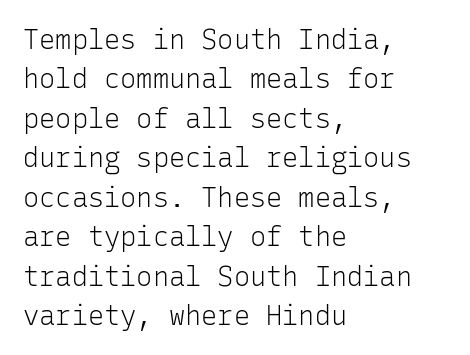
{"italic": "no", "bold": "no", "underline": "no", "align": "left", "line_spacing": "normal", "line_spacing_ratio": 1.46, "letter_spacing": "normal", "letter_spacing_em": 0.0, "glyph_px": 27}
